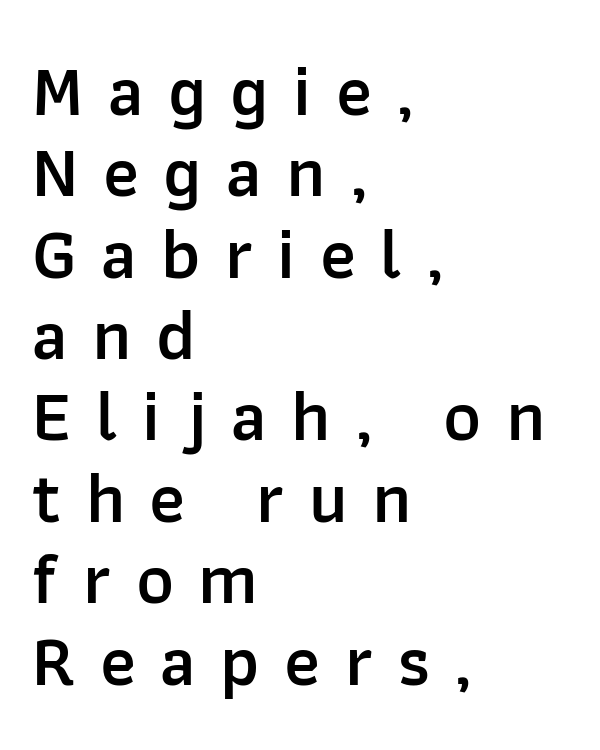
This is moderately heavy type, rendered in semibold. Varying glyph widths throughout — classic text-font behaviour. This is sans-serif lettering, the kind often seen on screens and signage. The space directly below the letters is spotless. The passage shown stacks its lines with hardly any gap. This rendering widens character spacing well past its baseline value.
